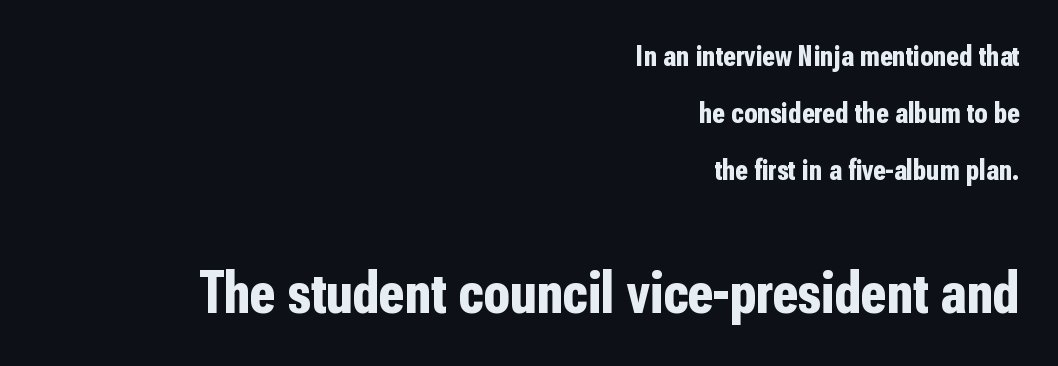
Q: Is the text bold? A: Yes.
Q: Is the text italic (slanted)? A: No, it is upright.
Q: Is the typeface a serif or a sans-serif typeface? A: Sans-serif.
Q: Is the text underlined? A: No.
Q: How is the paragraph aligned? A: Right-aligned.
Q: Is the spacing between letters normal or unusually wide? A: Normal.
Q: Is the spacing between lines tight, normal or loose? A: Loose.
Q: Which block of text is set in a larger size, the first (top) or the second (bottom)? A: The second (bottom) one.
Q: Width (condensed, normal, or wide)? A: Condensed.
Q: Stroke contrast? A: Low.
Q: x-height? A: Medium.
Q: Monospaced? A: No.
